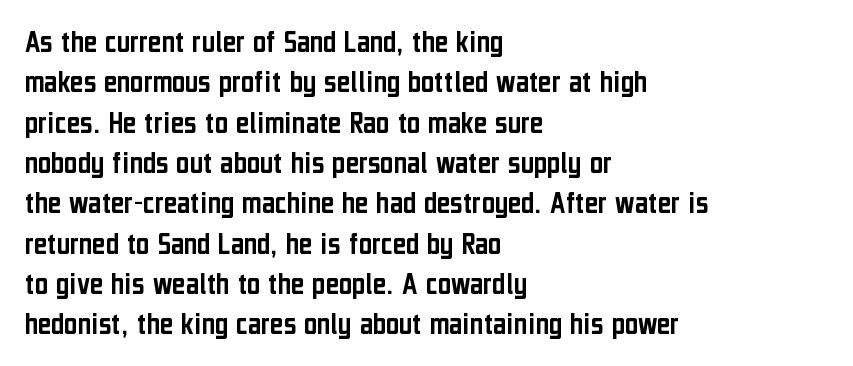
Q: Is the text italic (slanted)? A: No, it is upright.
Q: Is the typeface a serif or a sans-serif typeface? A: Sans-serif.
Q: Is the text underlined? A: No.
Q: How is the paragraph aligned? A: Left-aligned.
Q: Is the spacing between letters normal or unusually wide? A: Normal.
Q: Is the spacing between lines tight, normal or loose? A: Normal.
Q: Width (condensed, normal, or wide)? A: Condensed.
Q: Stroke contrast? A: Low.
Q: x-height? A: Medium.
Q: Monospaced? A: No.
